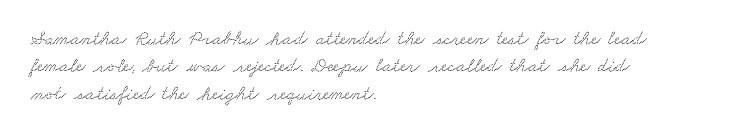
The image shows 20 px text type; set left-aligned, normal line spacing (1.37x), normal letter spacing, not underlined.
